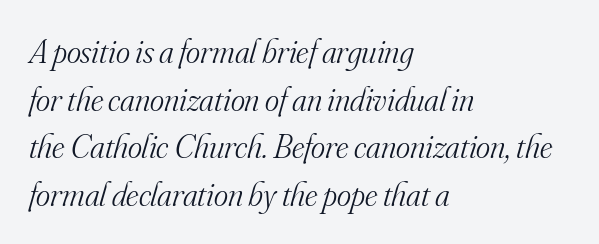
The image shows 34 px light serif type, italic (leaning right); set left-aligned, normal line spacing (1.4x), normal letter spacing, not underlined; medium stroke contrast and a small x-height.
